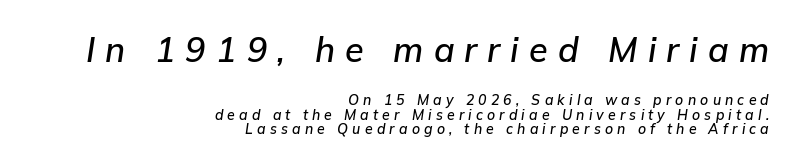
{"italic": "yes", "lean": "right", "slant_degrees": 9, "width": "normal", "stroke_contrast": "low", "x_height": "medium", "monospaced": "no", "underline": "no", "align": "right", "line_spacing": "tight", "line_spacing_ratio": 1.05, "letter_spacing": "wide", "letter_spacing_em": 0.3, "larger_block": "first", "size_ratio": 2.43, "glyph_px": 34}
